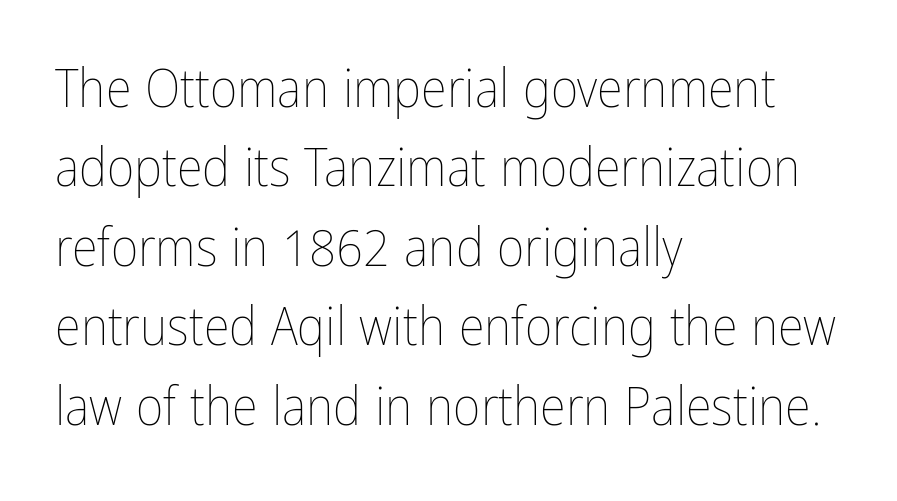
{"italic": "no", "bold": "no", "weight": "thin", "width": "condensed", "stroke_contrast": "low", "x_height": "medium", "monospaced": "no", "underline": "no", "align": "left", "line_spacing": "normal", "line_spacing_ratio": 1.5, "letter_spacing": "normal", "letter_spacing_em": 0.0, "glyph_px": 53}
